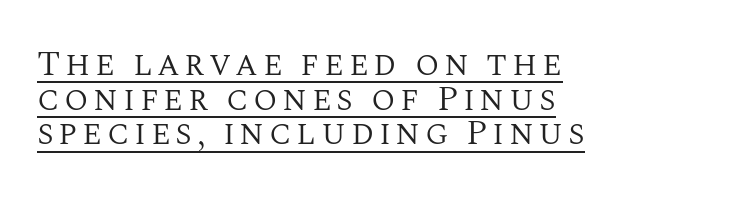
{"serif": "yes", "italic": "no", "bold": "no", "weight": "regular", "width": "normal", "stroke_contrast": "medium", "x_height": "large", "monospaced": "no", "underline": "yes", "align": "left", "line_spacing": "tight", "line_spacing_ratio": 0.99, "glyph_px": 35}
